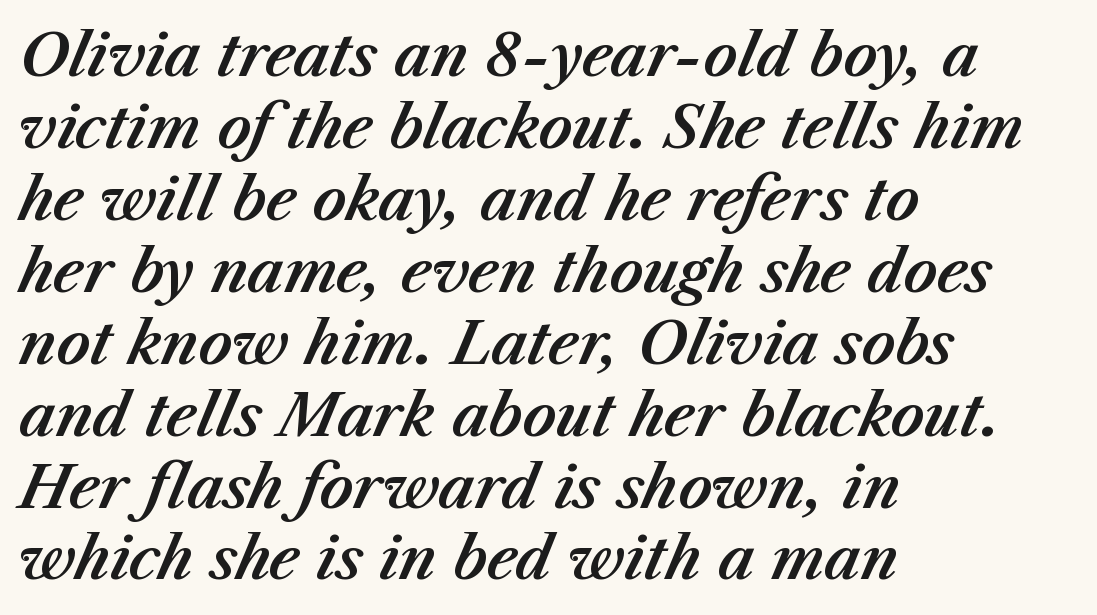
Underline: absent. Tall strokes in this sample are angled rather than plumb. A typesetter would call this zero additional tracking. The paragraph shown leans on its left margin. The rendering uses natural spacing where letterforms have individual widths.
